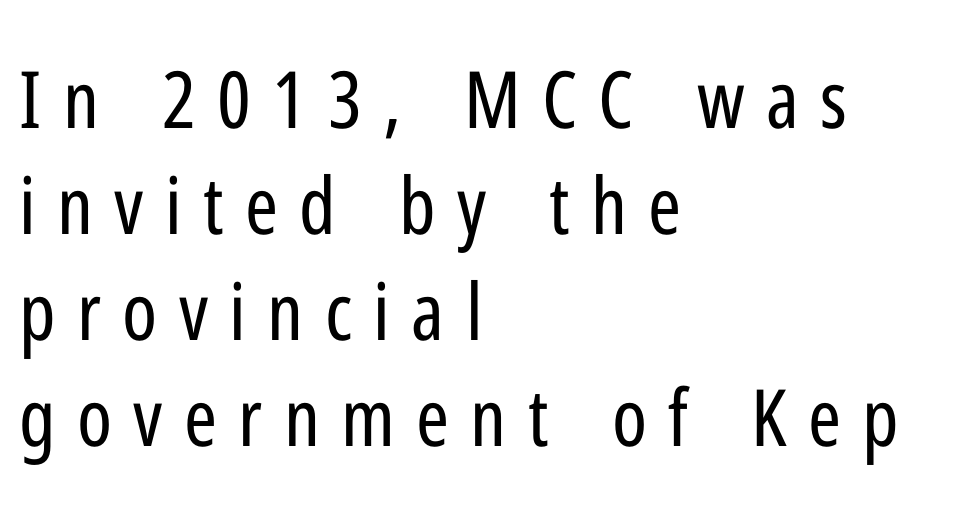
Q: Is the text bold? A: No.
Q: Is the text italic (slanted)? A: No, it is upright.
Q: Is the typeface a serif or a sans-serif typeface? A: Sans-serif.
Q: Is the text underlined? A: No.
Q: How is the paragraph aligned? A: Left-aligned.
Q: Is the spacing between letters normal or unusually wide? A: Unusually wide.
Q: Is the spacing between lines tight, normal or loose? A: Normal.
Q: Width (condensed, normal, or wide)? A: Condensed.
Q: Stroke contrast? A: Low.
Q: x-height? A: Medium.
Q: Monospaced? A: No.
